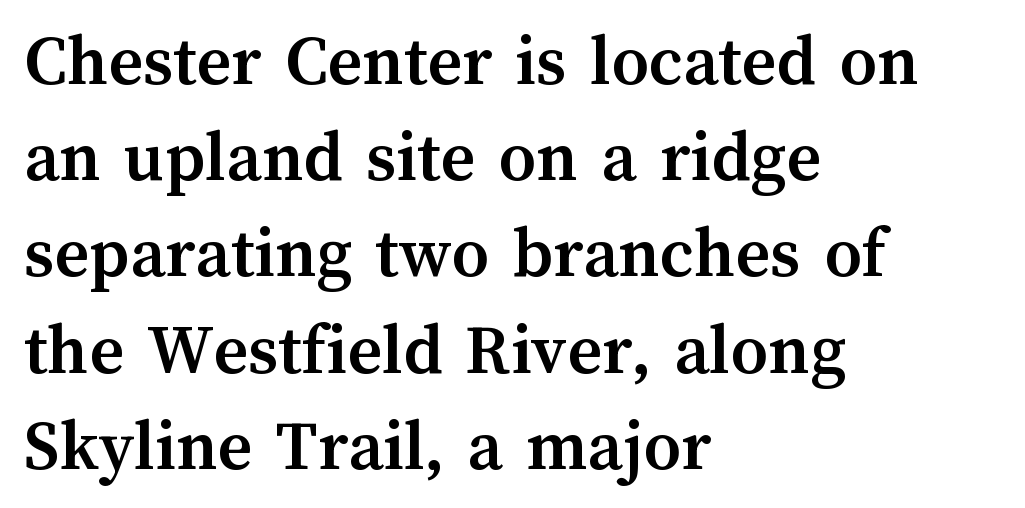
The image shows 74 px semibold type, upright; set left-aligned, normal line spacing (1.3x), normal letter spacing, not underlined; medium stroke contrast and a medium x-height.
